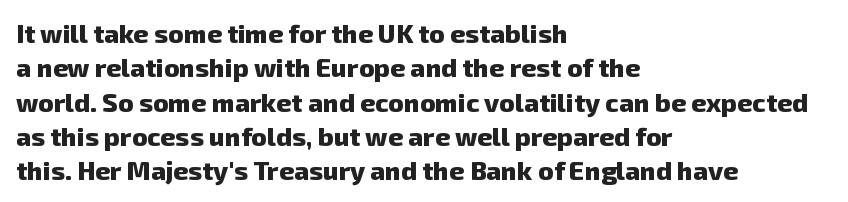
The rendering anchors every line to the left-hand side. The gap between lines stays unmarked. The characters look thick and weighty, a clear bold. Normally led — the rows are evenly, conventionally spaced. Letter spacing: default.
